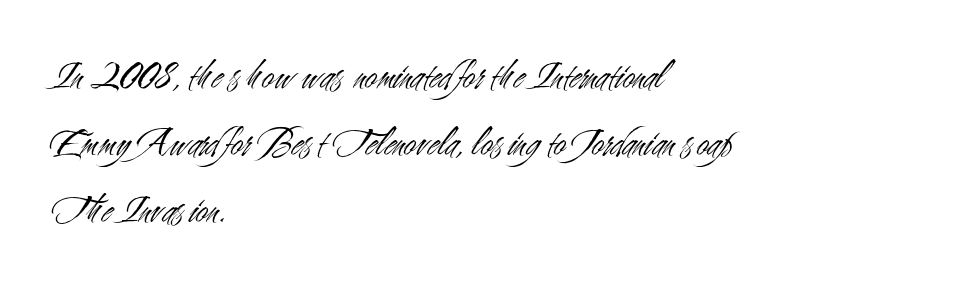
The image shows 42 px light, condensed sans-serif type; set left-aligned, normal line spacing (1.59x), normal letter spacing, not underlined; medium stroke contrast and a small x-height.
